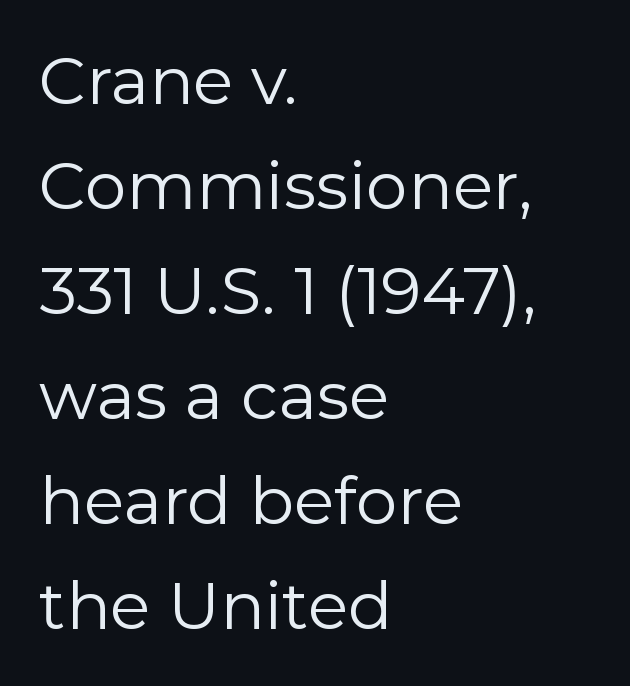
Q: Is the text bold? A: No.
Q: Is the text italic (slanted)? A: No, it is upright.
Q: Is the typeface a serif or a sans-serif typeface? A: Sans-serif.
Q: Is the text underlined? A: No.
Q: How is the paragraph aligned? A: Left-aligned.
Q: Is the spacing between letters normal or unusually wide? A: Normal.
Q: Is the spacing between lines tight, normal or loose? A: Normal.
Q: Width (condensed, normal, or wide)? A: Normal.
Q: Stroke contrast? A: Low.
Q: x-height? A: Medium.
Q: Monospaced? A: No.
